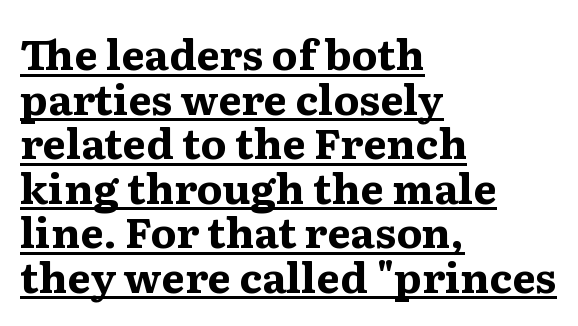
The image shows 42 px bold, wide serif type, upright; set left-aligned, tight line spacing (1.06x), normal letter spacing, underlined; medium stroke contrast and a medium x-height.
